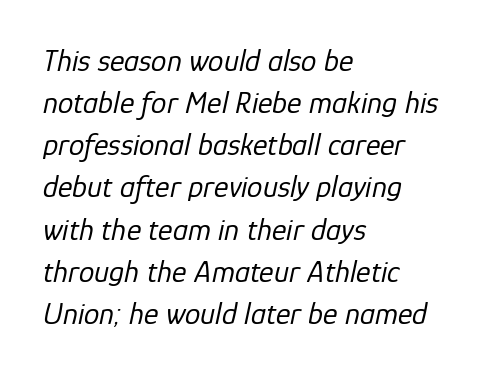
Descender tails drop into unmarked territory. Typeset ragged right — the left edge is the straight one. Interline gaps are of average width in this sample. The passage shown is not bold in any degree. Here the designer chose a conventional face with non-uniform glyph widths.
